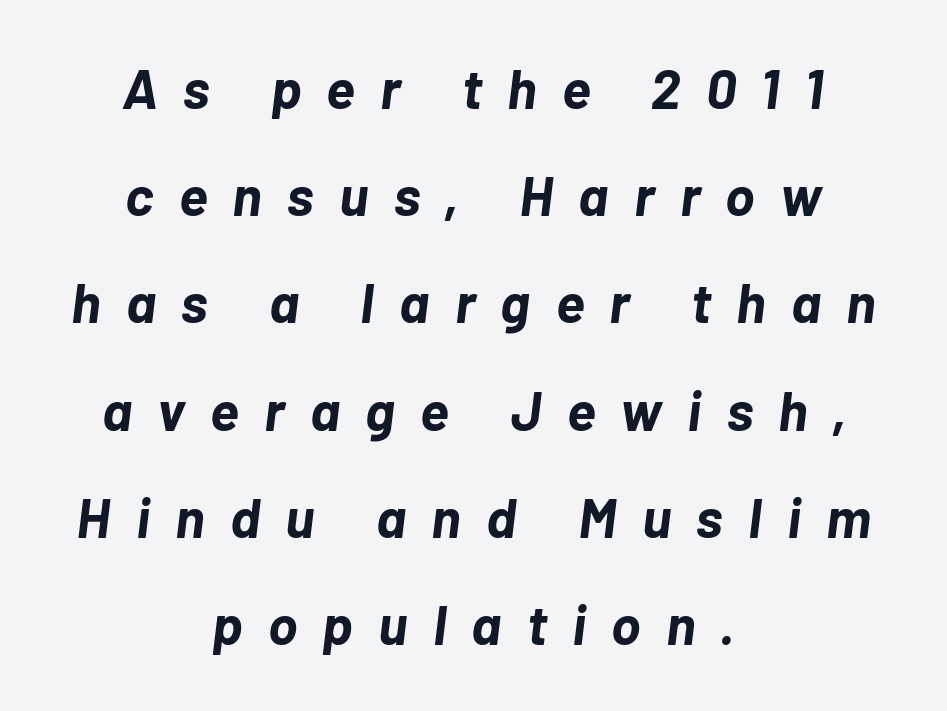
The face used here is rendered with a markedly widened letterfit. The letters advance in unequal steps, a hallmark of proportional type. If you drew a line through each stem, it would be angled. Is the type bold? Yes — the strokes are clearly thick and heavy. These lines are centered, leaving both edges ragged.
